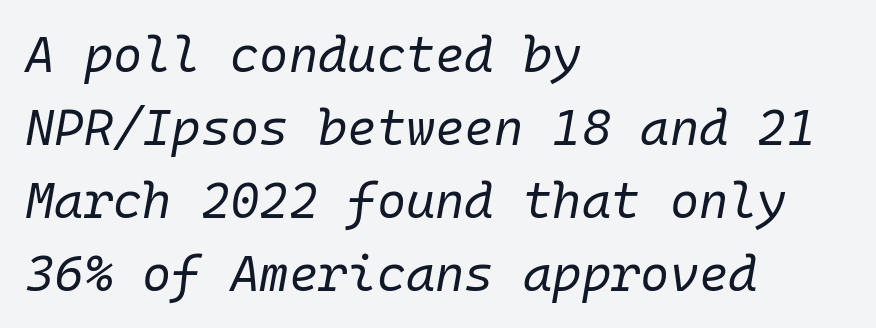
{"italic": "yes", "lean": "right", "slant_degrees": 10, "bold": "no", "weight": "regular", "width": "normal", "stroke_contrast": "low", "x_height": "medium", "monospaced": "yes", "underline": "no", "align": "left", "line_spacing": "normal", "line_spacing_ratio": 1.46, "letter_spacing": "normal", "letter_spacing_em": 0.0, "glyph_px": 50}
